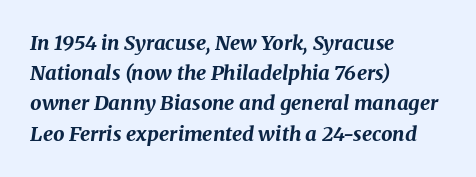
Leading matches the norm, producing a regular column. Inter-character spacing is left at the font's built-in metrics. The passage shown leans; its letterforms are oblique. Underlining? Definitely not there. You'd pick this weight for a headline — it's a proper bold.
